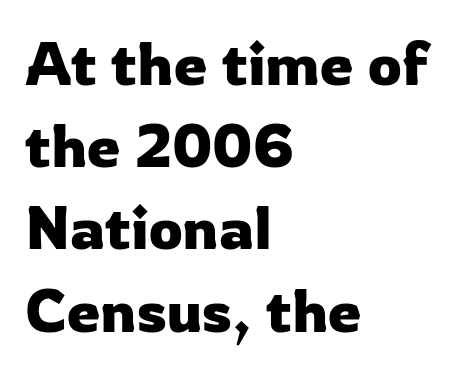
There is no visible air inserted between adjacent glyphs. Layout note: lines flush left. The specimen omits any rule beneath the text block's lines. Is this a sans? Yes — the strokes have no serifs. Each new line begins a customary step beneath the previous one. Every character sits straight up, as roman type does.
